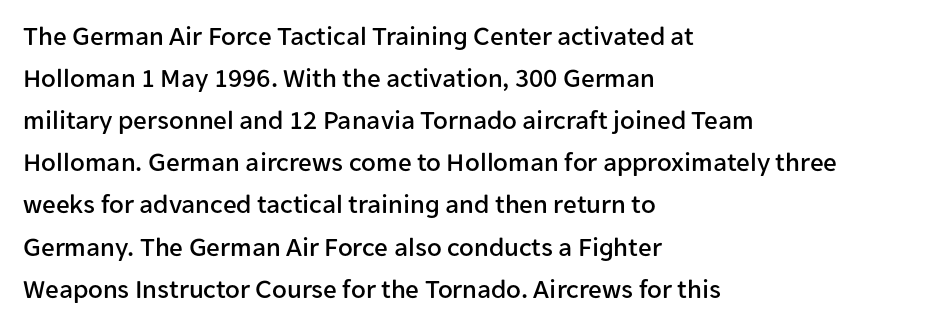
Q: Is the text italic (slanted)? A: No, it is upright.
Q: Is the text underlined? A: No.
Q: How is the paragraph aligned? A: Left-aligned.
Q: Is the spacing between letters normal or unusually wide? A: Normal.
Q: Is the spacing between lines tight, normal or loose? A: Normal.
